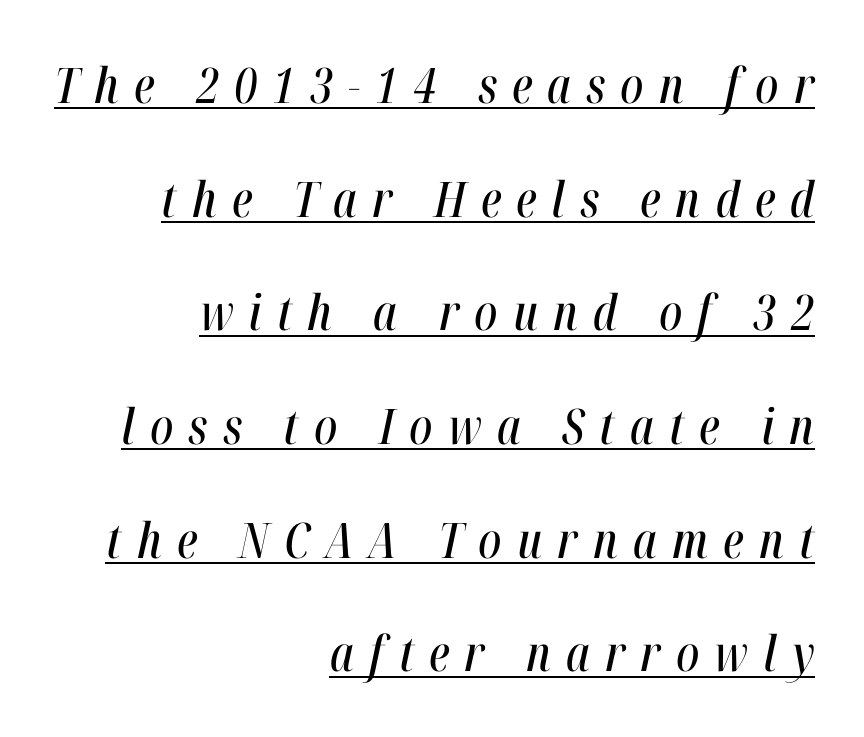
The image shows 49 px condensed type, italic (leaning right); set right-aligned, loose line spacing (2.32x), unusually wide letter spacing (+0.31 em), underlined; high stroke contrast and a medium x-height.
